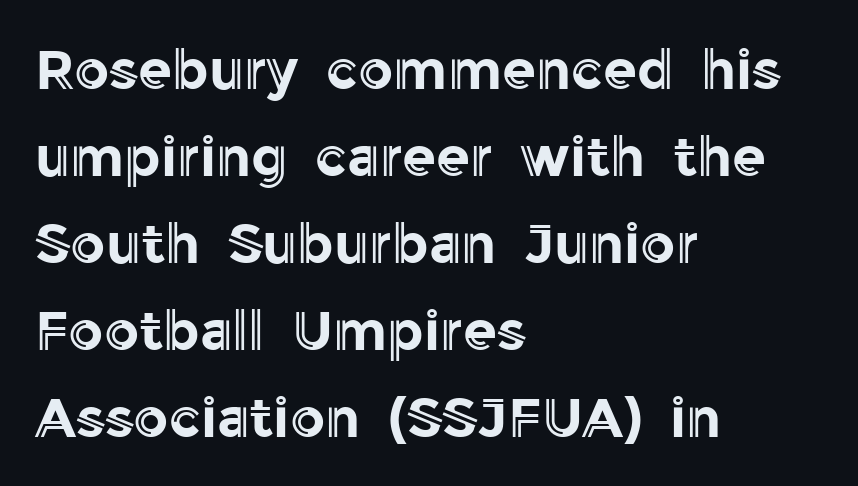
Short and long lines alike share a common starting point at left. Note the varied advance widths — an 'i' is clearly narrower than an 'm'. Nope, not italic — everything's standing straight. The space between consecutive lines is moderate. How are the letters spaced? Ordinarily, with no added tracking. A clean baseline with only descenders dipping below it.
